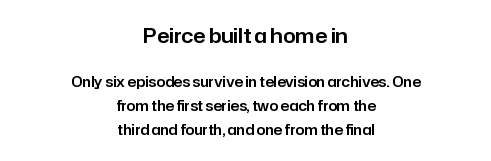
Caption: standard tracking, unaltered. The paragraph has two soft edges and a firm central axis. The zone under the glyphs is completely vacant. Do the letters lean? They stand straight. The lines sit at an ordinary, default distance from one another.
